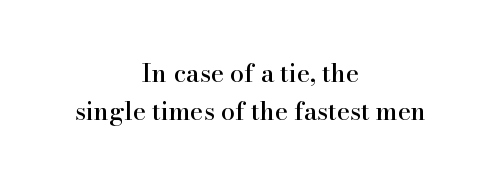
The image shows 25 px text type, upright; set centered, normal line spacing (1.51x), normal letter spacing, not underlined.
